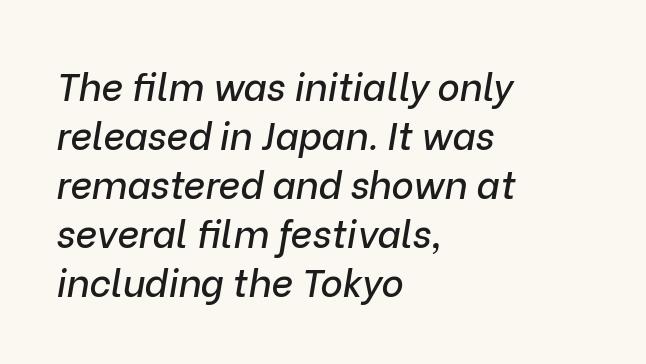
Q: Is the text italic (slanted)? A: Yes, it leans right by about 9 degrees.
Q: Is the text underlined? A: No.
Q: How is the paragraph aligned? A: Left-aligned.
Q: Is the spacing between letters normal or unusually wide? A: Normal.
Q: Is the spacing between lines tight, normal or loose? A: Normal.
Q: Width (condensed, normal, or wide)? A: Normal.
Q: Stroke contrast? A: Low.
Q: x-height? A: Medium.
Q: Monospaced? A: No.
